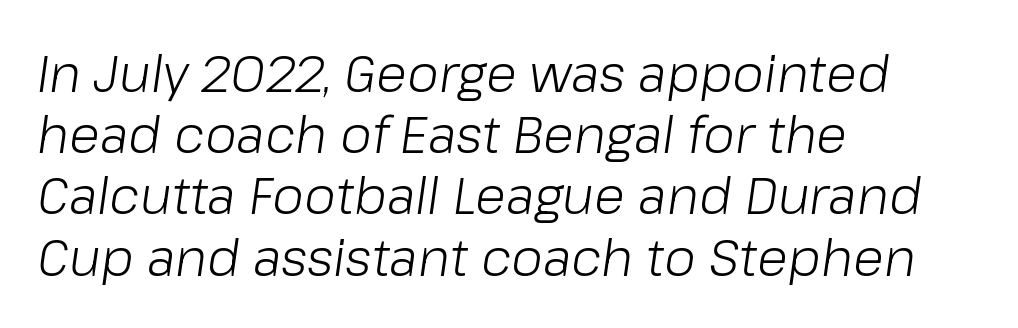
{"italic": "yes", "lean": "right", "slant_degrees": 8, "bold": "no", "weight": "light", "width": "normal", "stroke_contrast": "low", "x_height": "medium", "monospaced": "no", "underline": "no", "align": "left", "line_spacing_ratio": 1.2, "letter_spacing": "normal", "letter_spacing_em": 0.0, "glyph_px": 51}
